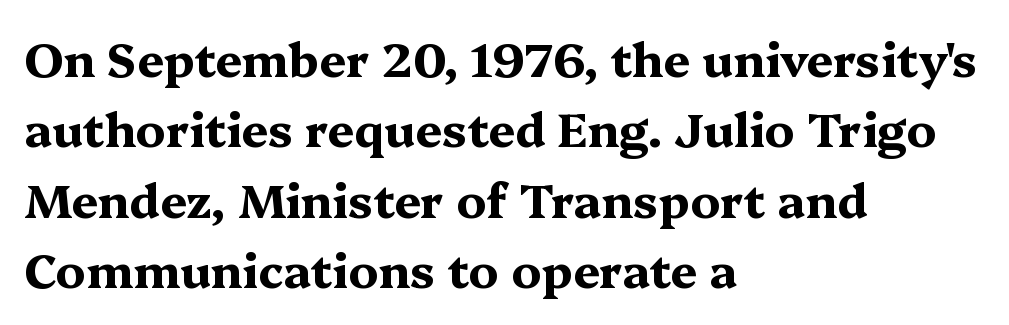
The image shows 47 px bold, wide serif type, upright; set left-aligned, normal line spacing (1.5x), normal letter spacing, not underlined; medium stroke contrast and a medium x-height.
